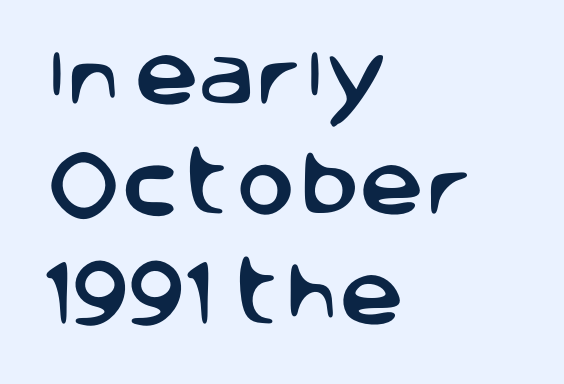
The image shows 72 px sans-serif type, upright; set left-aligned, normal line spacing (1.53x), normal letter spacing, not underlined; low stroke contrast and a large x-height.
